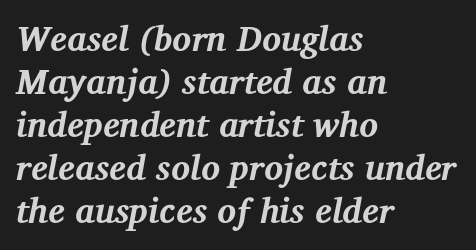
The image shows 35 px bold serif type, italic (leaning right); set left-aligned, line spacing 1.23x, normal letter spacing, not underlined; medium stroke contrast and a medium x-height.
